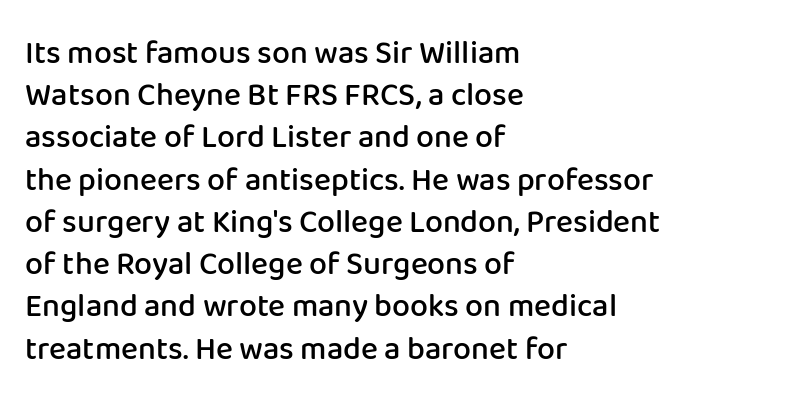
Q: Is the text bold? A: Semi-bold.
Q: Is the text italic (slanted)? A: No, it is upright.
Q: Is the typeface a serif or a sans-serif typeface? A: Sans-serif.
Q: Is the text underlined? A: No.
Q: How is the paragraph aligned? A: Left-aligned.
Q: Is the spacing between letters normal or unusually wide? A: Normal.
Q: Is the spacing between lines tight, normal or loose? A: Normal.
Q: Width (condensed, normal, or wide)? A: Normal.
Q: Stroke contrast? A: Low.
Q: x-height? A: Medium.
Q: Monospaced? A: No.
